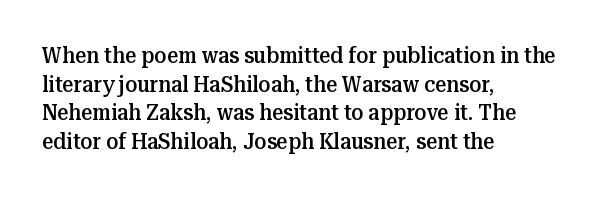
Between one letter and the next there's only the usual sliver of space. Firm but not heavy-handed strokes: this text is semibold. No italicization has been applied; the sample stays upright. Each line starts at the same left margin while the right side varies. Notice how descenders clear the ascenders below comfortably — that's standard leading.
